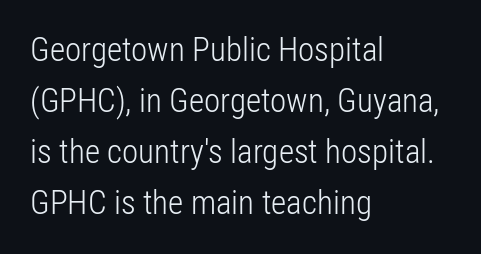
The image shows 33 px light, condensed sans-serif type, upright; set left-aligned, normal line spacing (1.55x), normal letter spacing, not underlined; low stroke contrast and a medium x-height.
